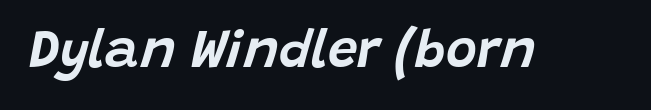
{"italic": "yes", "lean": "right", "slant_degrees": 15, "width": "normal", "stroke_contrast": "low", "x_height": "large", "monospaced": "no", "underline": "no", "letter_spacing": "normal", "letter_spacing_em": 0.0, "glyph_px": 53}
